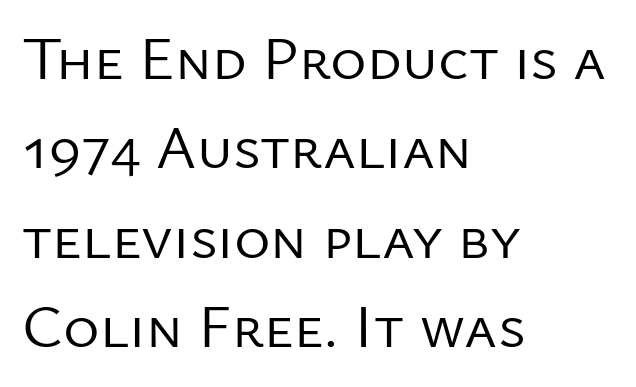
Q: Is the text bold? A: No.
Q: Is the text italic (slanted)? A: No, it is upright.
Q: Is the typeface a serif or a sans-serif typeface? A: Sans-serif.
Q: Is the text underlined? A: No.
Q: How is the paragraph aligned? A: Left-aligned.
Q: Is the spacing between letters normal or unusually wide? A: Normal.
Q: Is the spacing between lines tight, normal or loose? A: Normal.
Q: Width (condensed, normal, or wide)? A: Normal.
Q: Stroke contrast? A: Low.
Q: x-height? A: Medium.
Q: Monospaced? A: No.
